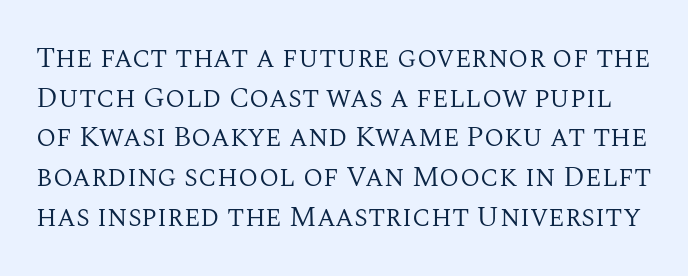
{"serif": "yes", "italic": "no", "bold": "no", "weight": "regular", "width": "normal", "stroke_contrast": "medium", "x_height": "large", "monospaced": "no", "underline": "no", "line_spacing": "normal", "line_spacing_ratio": 1.37, "letter_spacing": "normal", "letter_spacing_em": 0.0, "glyph_px": 29}
